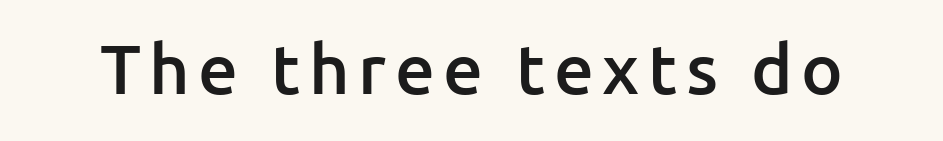
Just letters on the line, the space beneath them empty. Firm but not heavy-handed strokes: this text is semibold. Typographically, this falls in the sans-serif category. Upright lettering throughout. A typesetter would call this proportional, since set widths differ per character.
